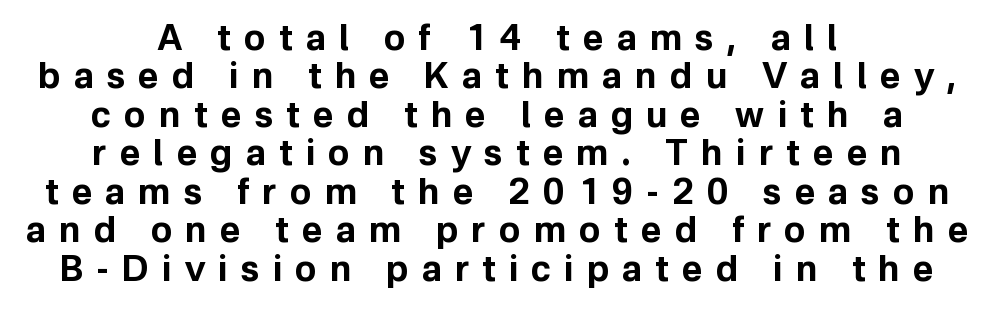
{"serif": "no", "italic": "no", "bold": "yes", "weight": "bold", "width": "normal", "stroke_contrast": "low", "x_height": "medium", "monospaced": "no", "underline": "no", "align": "center", "line_spacing": "tight", "line_spacing_ratio": 1.1, "letter_spacing": "wide", "letter_spacing_em": 0.38, "glyph_px": 35}
